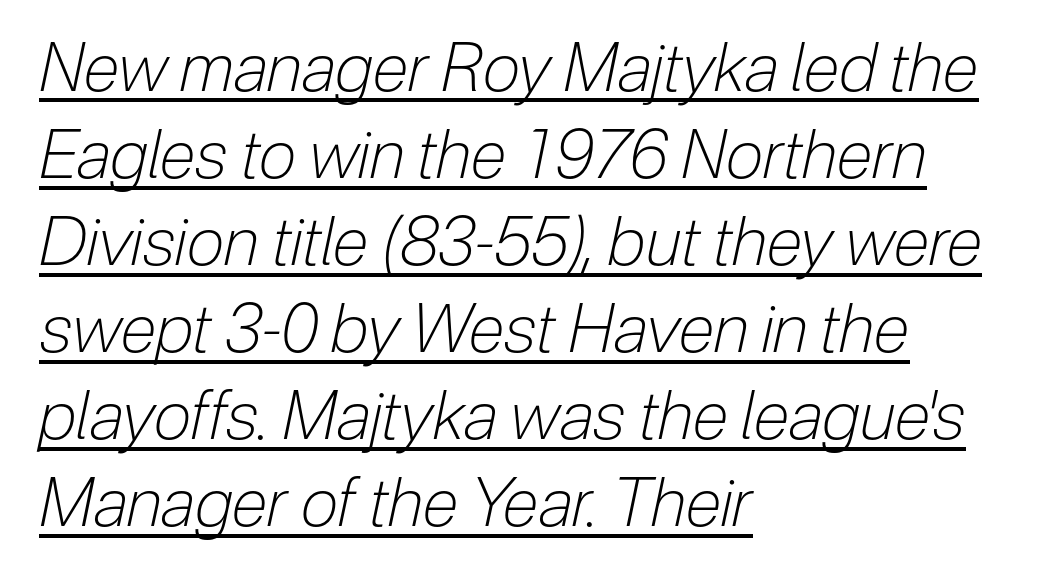
This sample uses plain, unmodified letter spacing. The letters advance in unequal steps, a hallmark of proportional type. Designer's note — italics engaged. Evenly set lines give the paragraph a standard silhouette. Like a heading marked for emphasis, these lines bear an underscore. The paragraph shown leans on its left margin.
